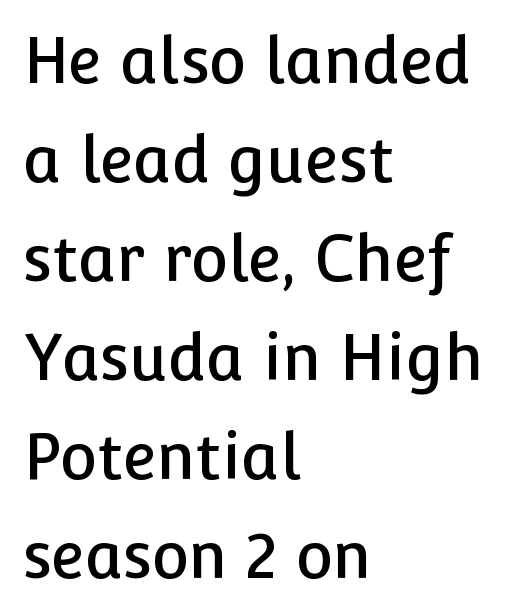
Q: Is the text italic (slanted)? A: No, it is upright.
Q: Is the typeface a serif or a sans-serif typeface? A: Sans-serif.
Q: Is the text underlined? A: No.
Q: How is the paragraph aligned? A: Left-aligned.
Q: Is the spacing between letters normal or unusually wide? A: Normal.
Q: Is the spacing between lines tight, normal or loose? A: Normal.
Q: Width (condensed, normal, or wide)? A: Normal.
Q: Stroke contrast? A: Low.
Q: x-height? A: Medium.
Q: Monospaced? A: No.
